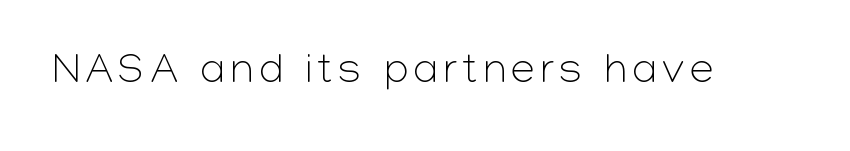
Q: Is the text bold? A: No.
Q: Is the text italic (slanted)? A: No, it is upright.
Q: Is the typeface a serif or a sans-serif typeface? A: Sans-serif.
Q: Is the text underlined? A: No.
Q: Width (condensed, normal, or wide)? A: Normal.
Q: Stroke contrast? A: Low.
Q: x-height? A: Medium.
Q: Monospaced? A: No.
